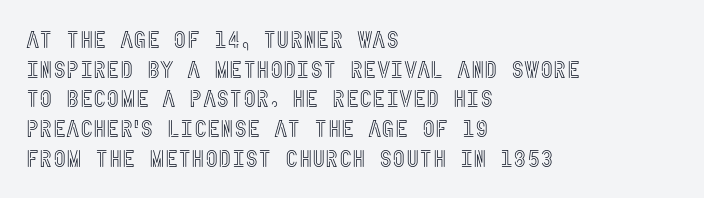
The image shows 23 px text type, upright; set left-aligned, normal line spacing (1.29x), normal letter spacing, not underlined.
